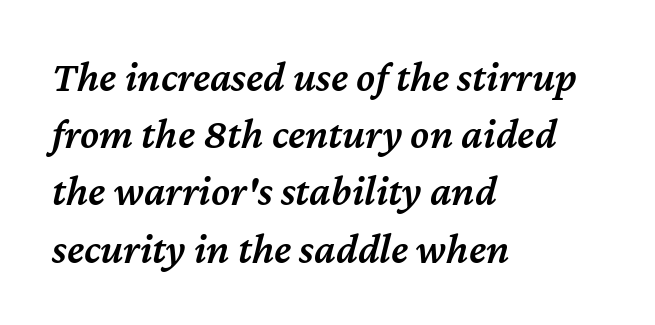
Does extra space separate the letters? No, they use regular spacing. Yep, that's italic — everything's leaning. The typesetting leans somewhat heavy: a semibold. Vertically, the passage feels balanced, rows spaced as you'd expect. A student would call this left alignment; a typographer would say flush left, rag right. Note the varied advance widths — an 'i' is clearly narrower than an 'm'.
